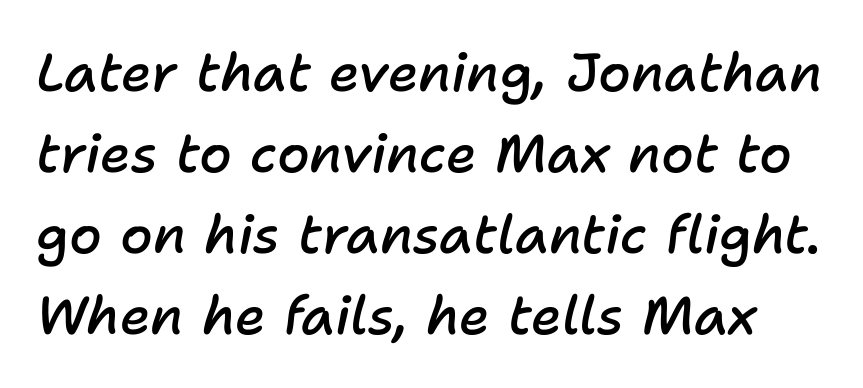
Q: Is the text bold? A: Semi-bold.
Q: Is the text italic (slanted)? A: Yes, it leans right by about 11 degrees.
Q: Is the text underlined? A: No.
Q: Is the spacing between letters normal or unusually wide? A: Normal.
Q: Is the spacing between lines tight, normal or loose? A: Normal.
Q: Width (condensed, normal, or wide)? A: Normal.
Q: Stroke contrast? A: Low.
Q: x-height? A: Medium.
Q: Monospaced? A: No.
